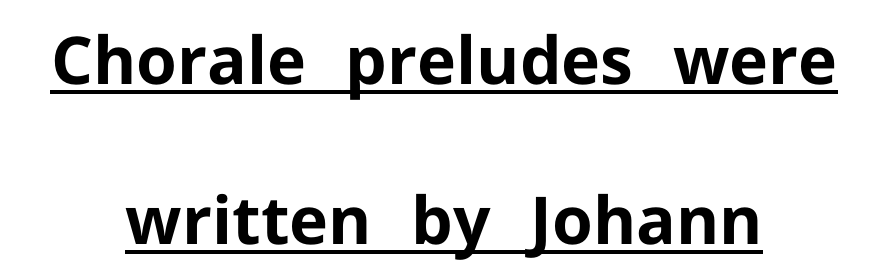
The image shows 66 px bold sans-serif type, upright; set centered, loose line spacing (2.43x), normal letter spacing, underlined; low stroke contrast and a medium x-height.
